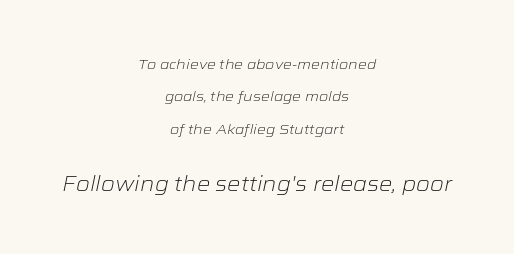
{"italic": "yes", "lean": "right", "slant_degrees": 12, "bold": "no", "underline": "no", "align": "center", "line_spacing": "loose", "line_spacing_ratio": 2.31, "letter_spacing": "normal", "letter_spacing_em": 0.0, "larger_block": "second", "size_ratio": 1.5, "glyph_px": 21}
